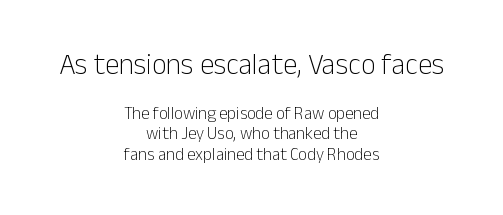
Q: Is the text bold? A: No.
Q: Is the text italic (slanted)? A: No, it is upright.
Q: Is the typeface a serif or a sans-serif typeface? A: Sans-serif.
Q: Is the text underlined? A: No.
Q: How is the paragraph aligned? A: Centered.
Q: Is the spacing between letters normal or unusually wide? A: Normal.
Q: Which block of text is set in a larger size, the first (top) or the second (bottom)? A: The first (top) one.
Q: Width (condensed, normal, or wide)? A: Normal.
Q: Stroke contrast? A: Low.
Q: x-height? A: Medium.
Q: Monospaced? A: No.
